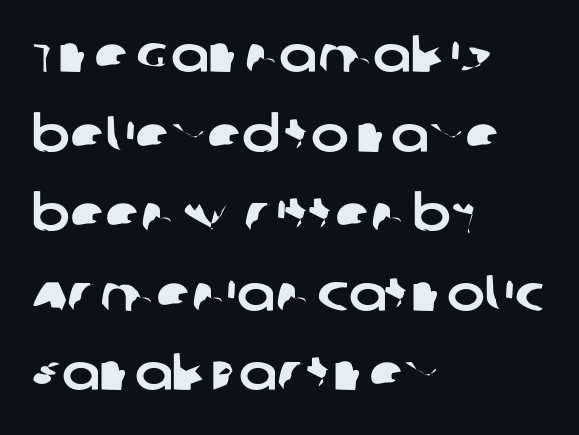
The image shows 51 px sans-serif type; set left-aligned, normal line spacing (1.56x), normal letter spacing, not underlined; low stroke contrast and a large x-height.
